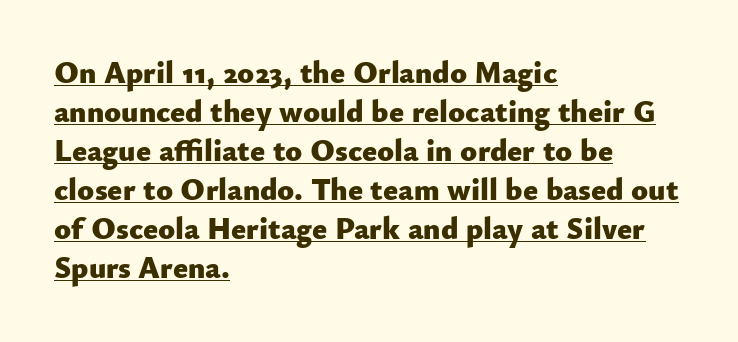
Q: Is the text bold? A: Yes.
Q: Is the text italic (slanted)? A: No, it is upright.
Q: Is the typeface a serif or a sans-serif typeface? A: Sans-serif.
Q: Is the text underlined? A: Yes.
Q: How is the paragraph aligned? A: Left-aligned.
Q: Is the spacing between letters normal or unusually wide? A: Normal.
Q: Is the spacing between lines tight, normal or loose? A: Normal.
Q: Width (condensed, normal, or wide)? A: Normal.
Q: Stroke contrast? A: Low.
Q: x-height? A: Small.
Q: Monospaced? A: No.
